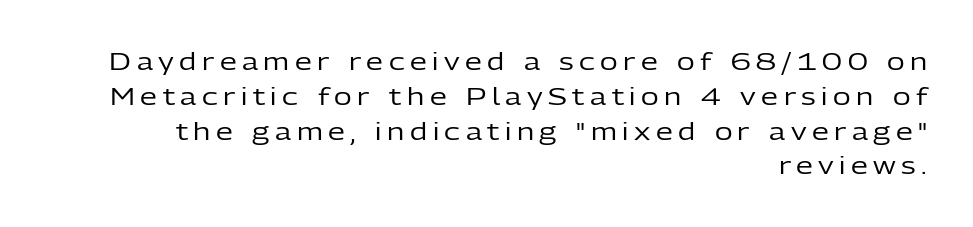
Q: Is the text bold? A: No.
Q: Is the text italic (slanted)? A: No, it is upright.
Q: Is the text underlined? A: No.
Q: How is the paragraph aligned? A: Right-aligned.
Q: Is the spacing between letters normal or unusually wide? A: Unusually wide.
Q: Is the spacing between lines tight, normal or loose? A: Normal.
